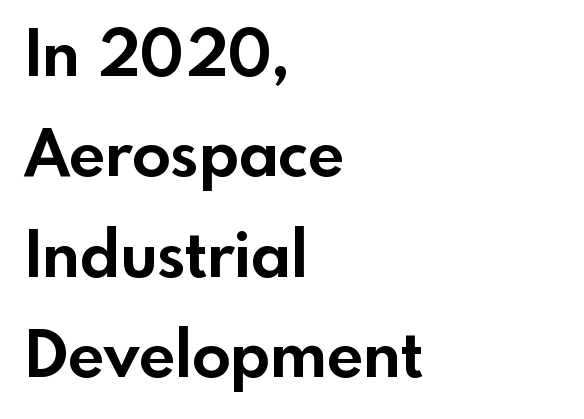
Successive baselines arrive at the customary interval. Think of a printed novel: that variable character pitch is what you see here. Honestly, the letter spacing is just normal — you wouldn't notice it. Glance below the letters and you will spot only blank space.
